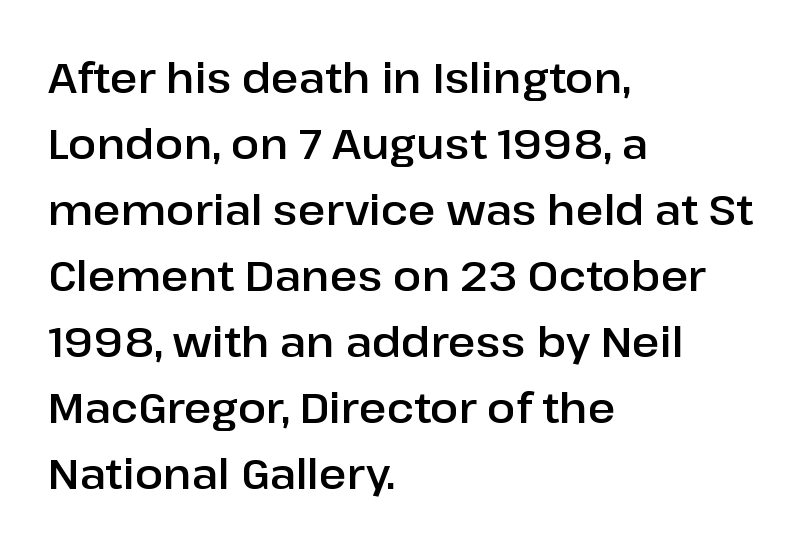
Q: Is the text italic (slanted)? A: No, it is upright.
Q: Is the typeface a serif or a sans-serif typeface? A: Sans-serif.
Q: Is the text underlined? A: No.
Q: How is the paragraph aligned? A: Left-aligned.
Q: Is the spacing between letters normal or unusually wide? A: Normal.
Q: Is the spacing between lines tight, normal or loose? A: Normal.
Q: Width (condensed, normal, or wide)? A: Normal.
Q: Stroke contrast? A: Low.
Q: x-height? A: Medium.
Q: Monospaced? A: No.
